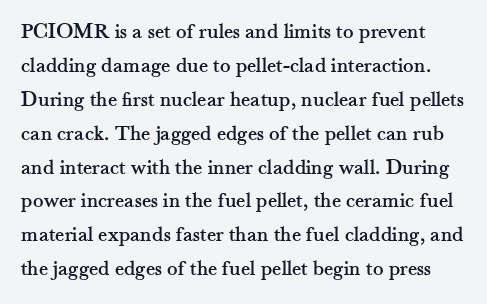
A roman cut, with each character standing at attention. Has an underline been added? It has not. The block of text has a typical density, with ordinary space between rows. How are the letters spaced? Ordinarily, with no added tracking.
